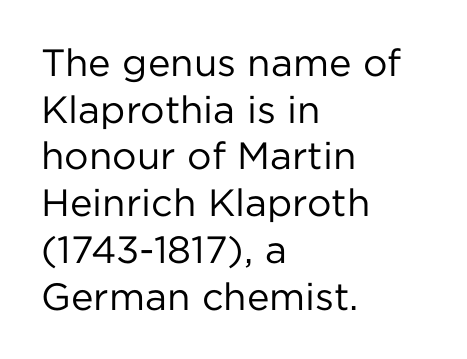
The horizontal fit of the characters is conventional and even. On a weight scale, this lands at 450 or below. The letters carry no serifs — their stems end cleanly without finishing strokes. The text block is weighted toward the left margin, trailing off unevenly rightward. Check under the words: just untouched page. The typography opts for an upright posture over an oblique one.
